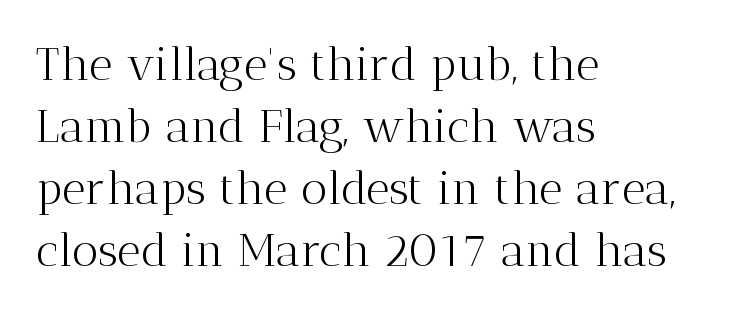
The image shows 46 px light serif type, upright; set left-aligned, normal line spacing (1.35x), normal letter spacing, not underlined; medium stroke contrast and a medium x-height.
